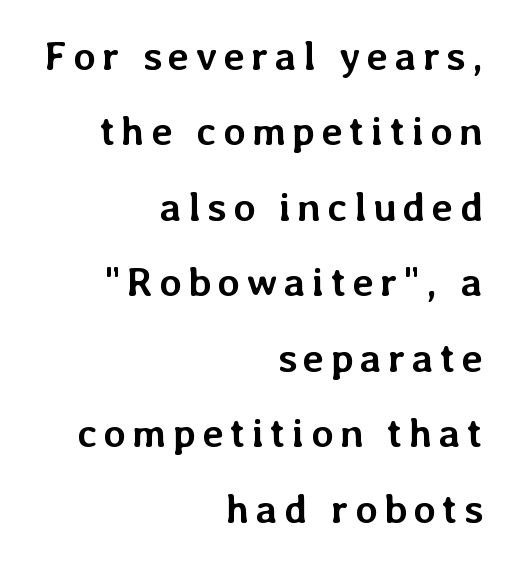
The image shows 41 px semibold type, upright; set right-aligned, line spacing 1.84x, not underlined; low stroke contrast and a medium x-height.
